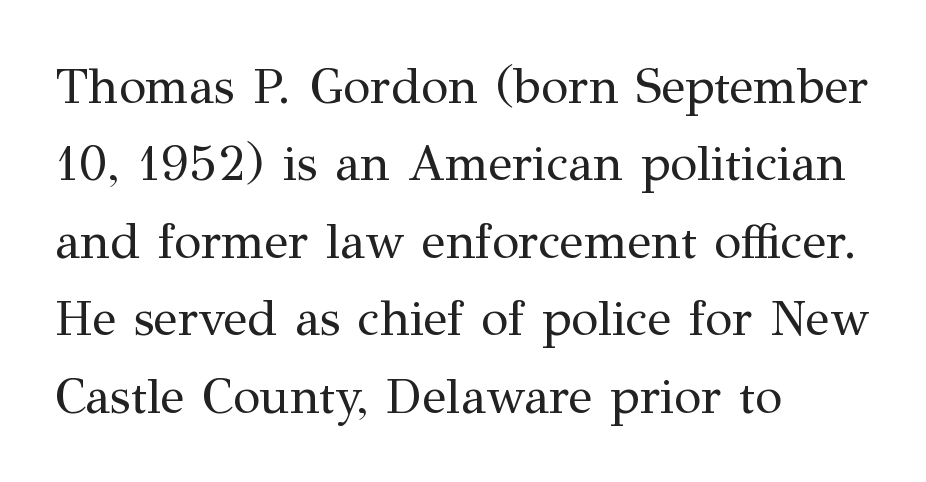
{"serif": "yes", "italic": "no", "bold": "no", "weight": "regular", "width": "normal", "stroke_contrast": "medium", "x_height": "medium", "monospaced": "no", "underline": "no", "align": "left", "line_spacing": "normal", "line_spacing_ratio": 1.55, "letter_spacing": "normal", "letter_spacing_em": 0.0, "glyph_px": 50}
